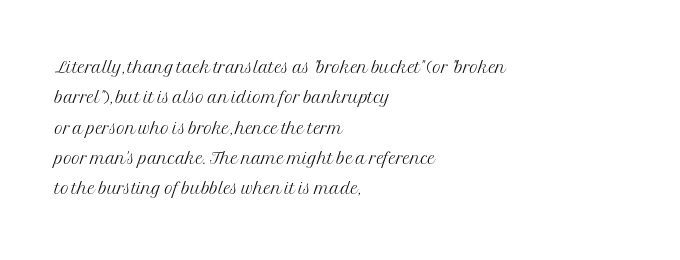
The image shows 23 px text type; set left-aligned, normal line spacing (1.32x), normal letter spacing, not underlined.
